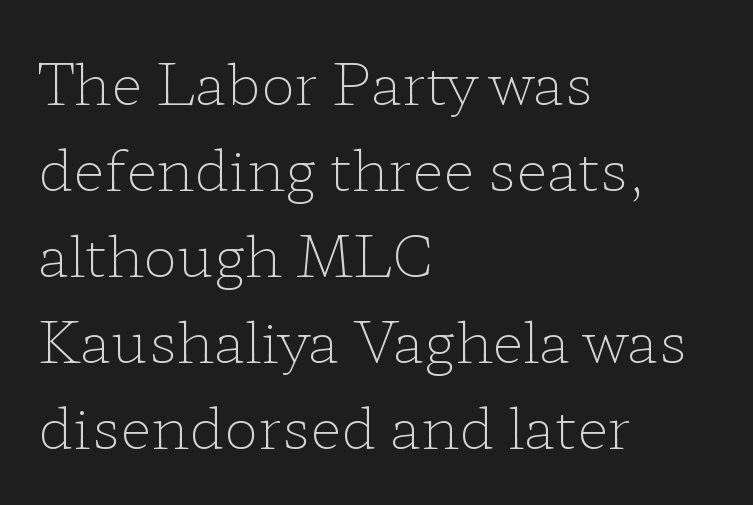
Q: Is the text bold? A: No.
Q: Is the text italic (slanted)? A: No, it is upright.
Q: Is the typeface a serif or a sans-serif typeface? A: Serif.
Q: Is the text underlined? A: No.
Q: How is the paragraph aligned? A: Left-aligned.
Q: Is the spacing between letters normal or unusually wide? A: Normal.
Q: Is the spacing between lines tight, normal or loose? A: Normal.
Q: Width (condensed, normal, or wide)? A: Wide.
Q: Stroke contrast? A: Low.
Q: x-height? A: Medium.
Q: Monospaced? A: No.
